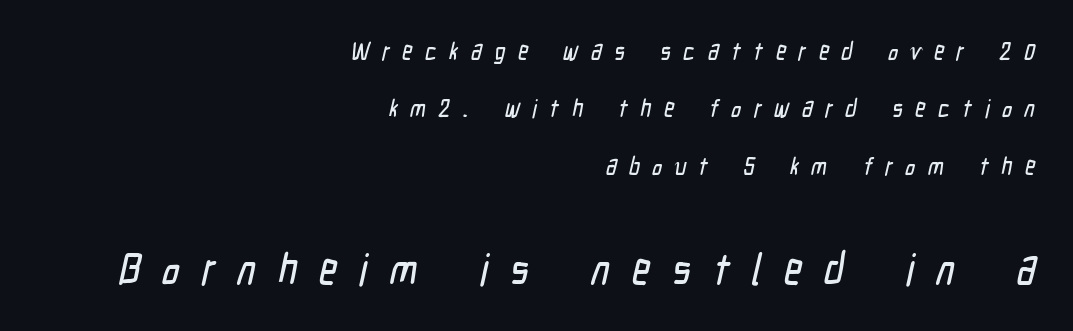
Q: Is the typeface a serif or a sans-serif typeface? A: Sans-serif.
Q: Is the text underlined? A: No.
Q: How is the paragraph aligned? A: Right-aligned.
Q: Is the spacing between letters normal or unusually wide? A: Unusually wide.
Q: Is the spacing between lines tight, normal or loose? A: Loose.
Q: Which block of text is set in a larger size, the first (top) or the second (bottom)? A: The second (bottom) one.
Q: Width (condensed, normal, or wide)? A: Condensed.
Q: Stroke contrast? A: Low.
Q: x-height? A: Medium.
Q: Monospaced? A: No.
